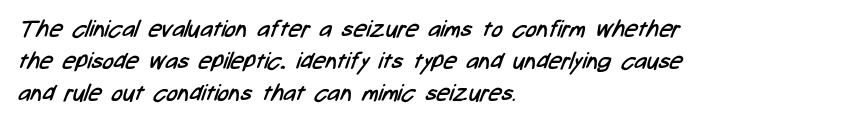
{"bold": "no", "underline": "no", "align": "left", "line_spacing": "normal", "line_spacing_ratio": 1.4, "letter_spacing": "normal", "letter_spacing_em": 0.0, "glyph_px": 23}
